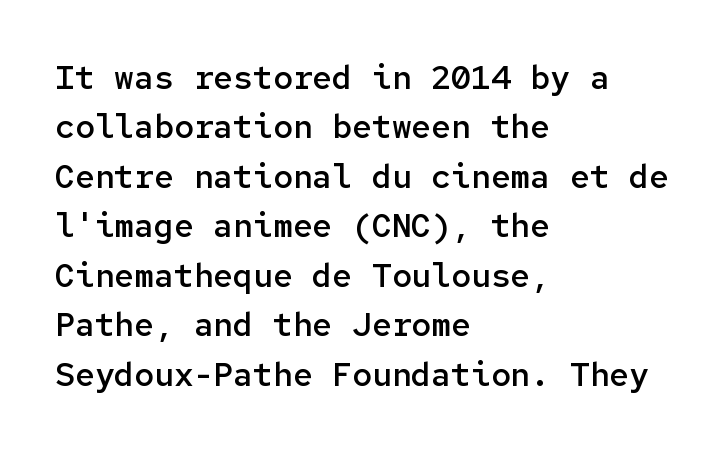
The image shows 33 px semibold sans-serif type, upright, monospaced; set left-aligned, normal line spacing (1.5x), normal letter spacing, not underlined; low stroke contrast and a medium x-height.
